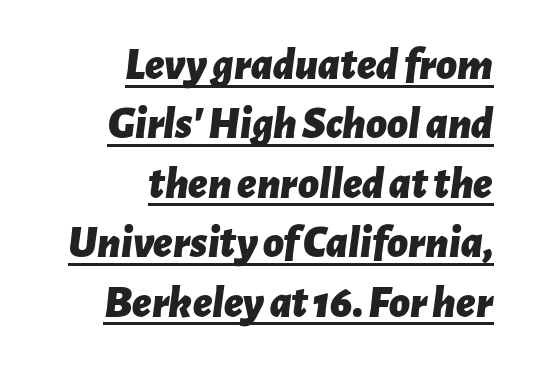
You could not count columns in this text — the font is proportionally spaced. Quick note: interline space is typical. Weight: bold. The paragraph shown leans on its right margin. Glance below the letters and you will spot a drawn line.
